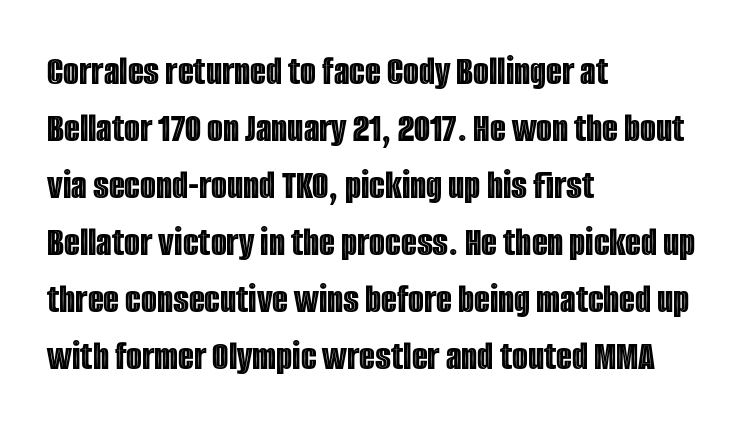
{"italic": "no", "width": "condensed", "x_height": "large", "monospaced": "no", "underline": "no", "align": "left", "line_spacing": "normal", "line_spacing_ratio": 1.39, "letter_spacing": "normal", "letter_spacing_em": 0.0, "glyph_px": 41}
